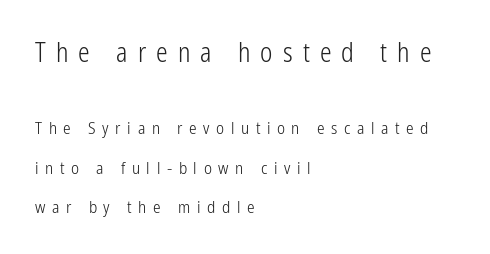
The image shows 26 px text type, upright; set left-aligned, loose line spacing (2.32x), unusually wide letter spacing (+0.39 em), not underlined; the first (top) block is 1.53x larger.
